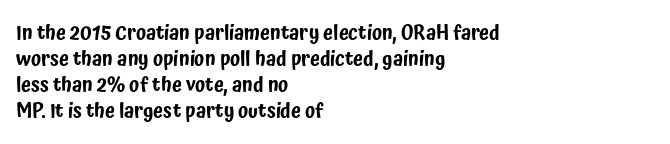
The letterforms sit shoulder to shoulder at normal distance. The lines in this sample share a left origin and differ only in where they stop. Lines of text with bare space underneath. This sample keeps an unexceptional amount of space between lines. Upright lettering throughout.
